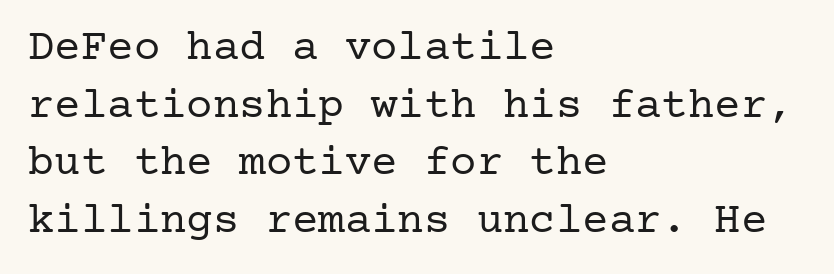
{"serif": "yes", "italic": "no", "bold": "no", "weight": "regular", "width": "normal", "stroke_contrast": "low", "x_height": "medium", "underline": "no", "align": "left", "line_spacing": "normal", "line_spacing_ratio": 1.31, "letter_spacing": "normal", "letter_spacing_em": 0.0, "glyph_px": 44}
